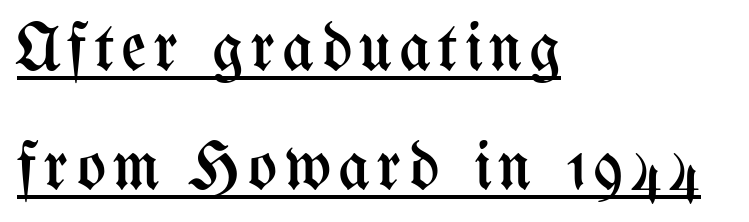
{"italic": "no", "bold": "no", "weight": "regular", "width": "condensed", "stroke_contrast": "medium", "x_height": "medium", "monospaced": "no", "underline": "yes", "align": "left", "line_spacing_ratio": 1.72, "glyph_px": 69}
